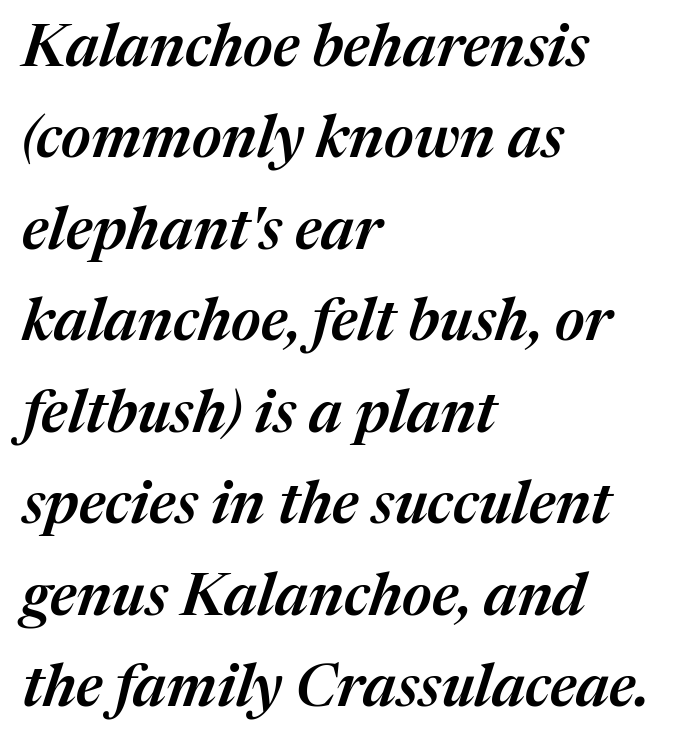
The image shows 59 px semibold type, italic (leaning right); set left-aligned, normal line spacing (1.55x), normal letter spacing, not underlined; medium stroke contrast and a medium x-height.
